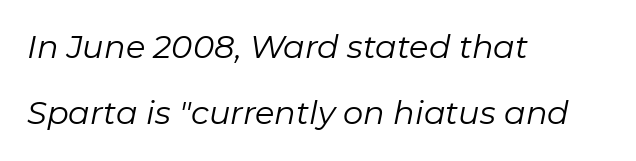
{"italic": "yes", "lean": "right", "slant_degrees": 11, "bold": "no", "weight": "regular", "width": "normal", "stroke_contrast": "low", "x_height": "medium", "monospaced": "no", "underline": "no", "align": "left", "line_spacing": "loose", "line_spacing_ratio": 2.07, "letter_spacing": "normal", "letter_spacing_em": 0.0, "glyph_px": 32}
